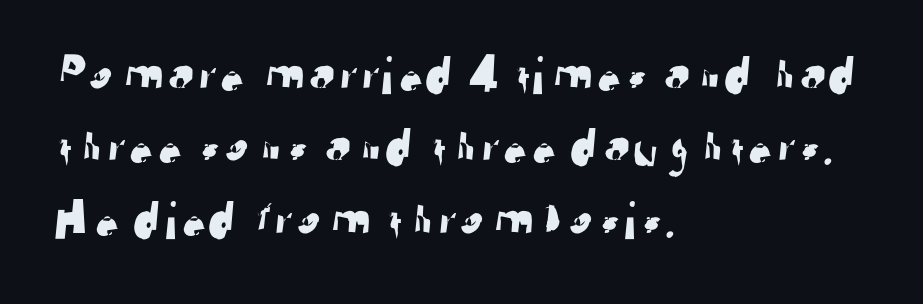
Unlike a traditional serif, this face leaves its strokes unadorned. A typesetter would call this proportional, since set widths differ per character. Casual observation: everything's shoved over to the left. Caption: standard tracking, unaltered.
